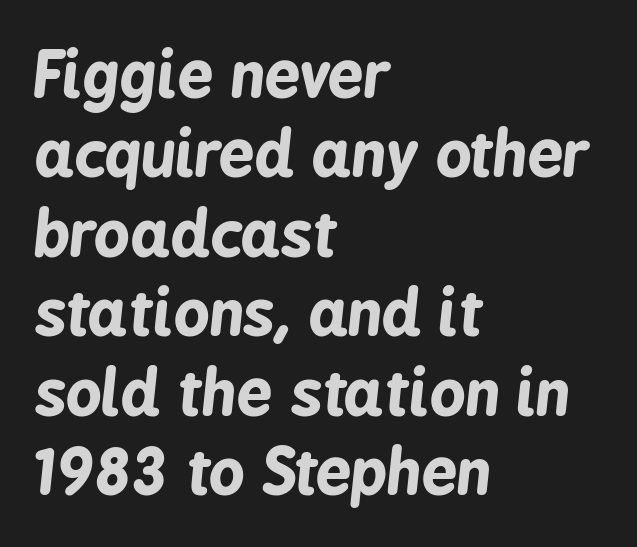
The image shows 63 px bold, condensed type, italic (leaning right); set left-aligned, normal line spacing (1.26x), normal letter spacing, not underlined; low stroke contrast and a medium x-height.
